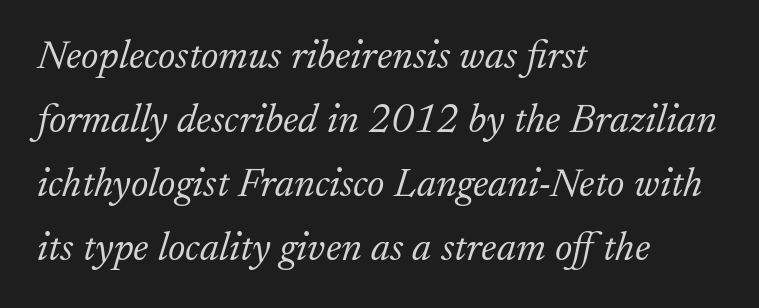
Check where the strokes stop: tiny serifs finish them off. The lines sit at an ordinary, default distance from one another. The rendering keeps characters at their native spacing. Italic? Definitely — the glyphs are oblique.
